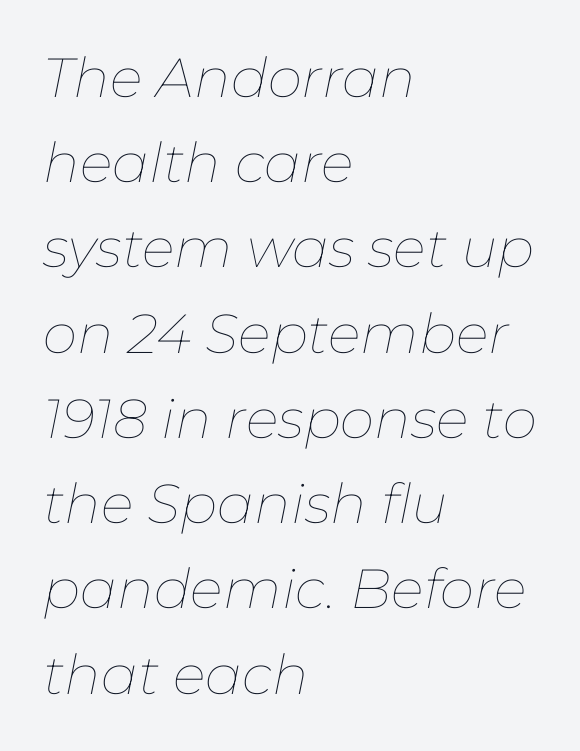
Q: Is the text bold? A: No.
Q: Is the text italic (slanted)? A: Yes, it leans right by about 11 degrees.
Q: Is the text underlined? A: No.
Q: How is the paragraph aligned? A: Left-aligned.
Q: Is the spacing between letters normal or unusually wide? A: Normal.
Q: Is the spacing between lines tight, normal or loose? A: Normal.
Q: Width (condensed, normal, or wide)? A: Normal.
Q: Stroke contrast? A: Low.
Q: x-height? A: Medium.
Q: Monospaced? A: No.
